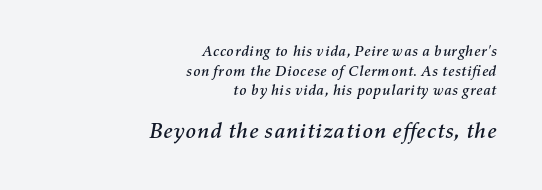
The image shows 22 px text type, italic (leaning right); set right-aligned, normal line spacing (1.31x), normal letter spacing, not underlined; the second (bottom) block is 1.47x larger.
